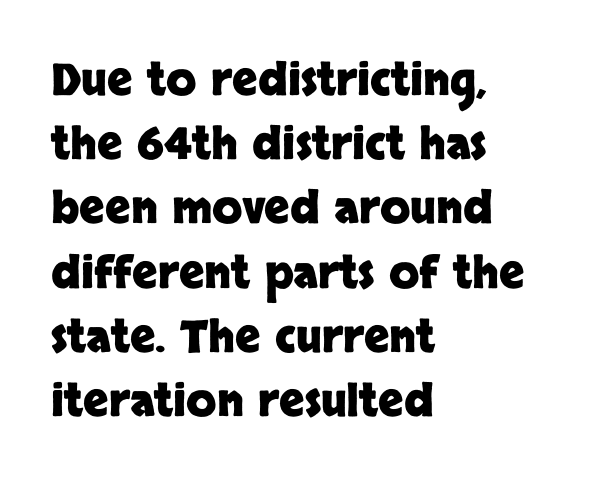
The image shows 44 px heavy sans-serif type, upright; set left-aligned, normal line spacing (1.46x), normal letter spacing, not underlined; low stroke contrast and a large x-height.
